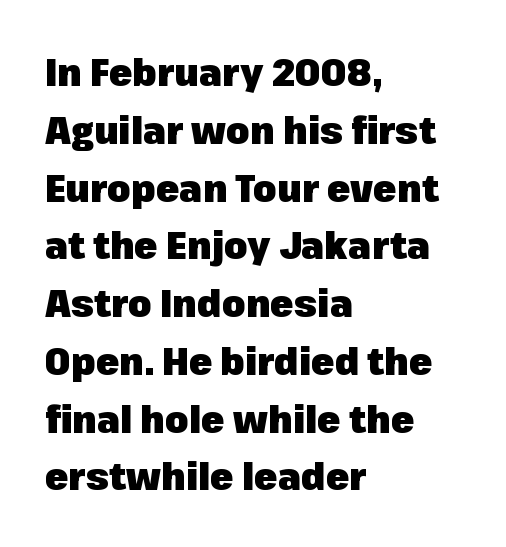
The image shows 38 px heavy sans-serif type, upright; set left-aligned, normal line spacing (1.52x), normal letter spacing, not underlined; low stroke contrast and a medium x-height.
